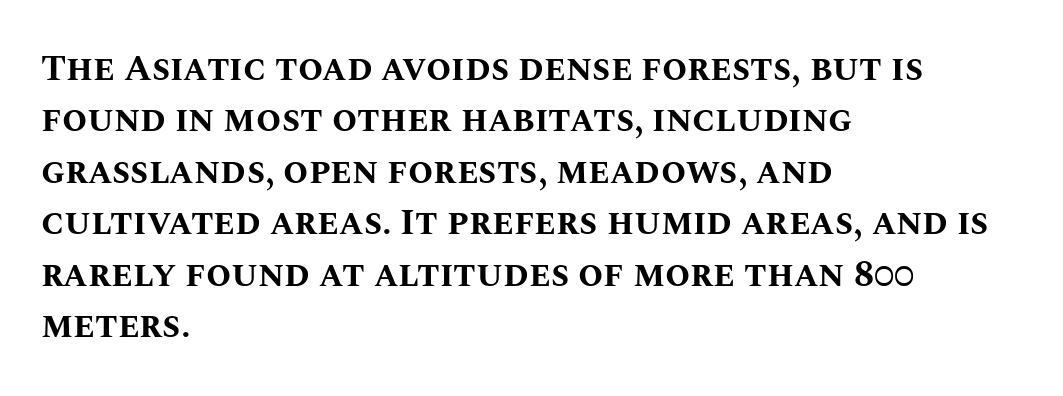
Q: Is the text bold? A: Yes.
Q: Is the text italic (slanted)? A: No, it is upright.
Q: Is the text underlined? A: No.
Q: How is the paragraph aligned? A: Left-aligned.
Q: Is the spacing between letters normal or unusually wide? A: Normal.
Q: Is the spacing between lines tight, normal or loose? A: Normal.
Q: Width (condensed, normal, or wide)? A: Normal.
Q: Stroke contrast? A: Medium.
Q: x-height? A: Large.
Q: Monospaced? A: No.
